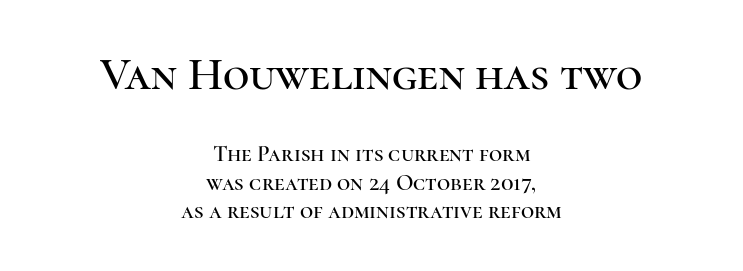
Q: Is the text italic (slanted)? A: No, it is upright.
Q: Is the typeface a serif or a sans-serif typeface? A: Serif.
Q: Is the text underlined? A: No.
Q: How is the paragraph aligned? A: Centered.
Q: Is the spacing between letters normal or unusually wide? A: Normal.
Q: Which block of text is set in a larger size, the first (top) or the second (bottom)? A: The first (top) one.
Q: Width (condensed, normal, or wide)? A: Normal.
Q: Stroke contrast? A: High.
Q: x-height? A: Medium.
Q: Monospaced? A: No.
